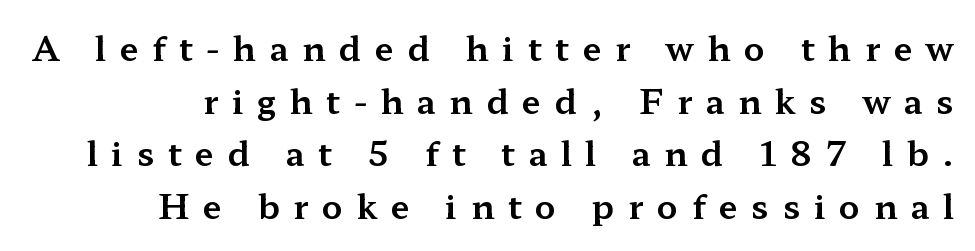
Q: Is the text italic (slanted)? A: No, it is upright.
Q: Is the typeface a serif or a sans-serif typeface? A: Serif.
Q: Is the text underlined? A: No.
Q: Is the spacing between letters normal or unusually wide? A: Unusually wide.
Q: Is the spacing between lines tight, normal or loose? A: Normal.
Q: Width (condensed, normal, or wide)? A: Wide.
Q: Stroke contrast? A: Medium.
Q: x-height? A: Medium.
Q: Monospaced? A: No.
